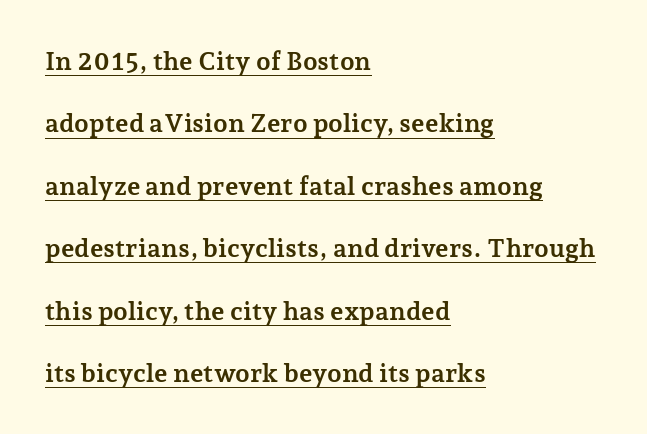
The image shows 26 px bold type, upright; set left-aligned, loose line spacing (2.4x), normal letter spacing, underlined.
